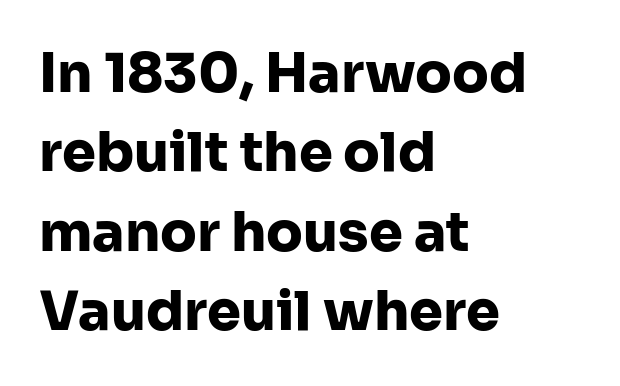
Note the varied advance widths — an 'i' is clearly narrower than an 'm'. The axis of the letterforms is exactly vertical. Just letters on the line, the space beneath them empty. Compared with a centered layout, this one pins lines to the left instead.
